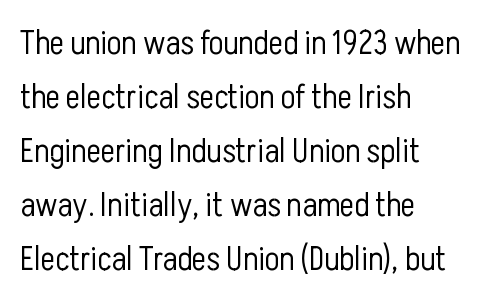
{"serif": "no", "italic": "no", "bold": "no", "weight": "light", "width": "condensed", "stroke_contrast": "low", "x_height": "medium", "monospaced": "no", "underline": "no", "align": "left", "line_spacing": "normal", "line_spacing_ratio": 1.59, "letter_spacing": "normal", "letter_spacing_em": 0.0, "glyph_px": 34}
